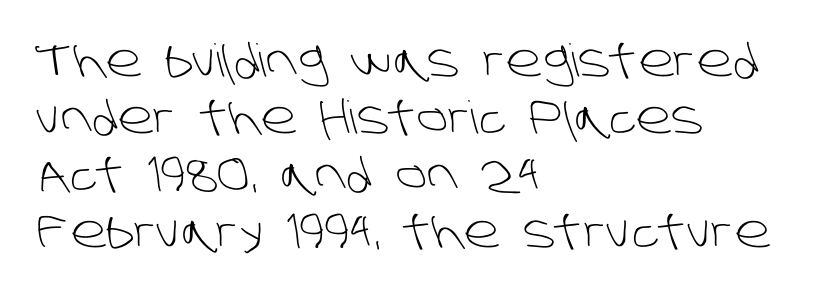
{"serif": "no", "bold": "no", "weight": "light", "width": "normal", "stroke_contrast": "low", "x_height": "large", "monospaced": "no", "underline": "no", "align": "left", "line_spacing": "normal", "line_spacing_ratio": 1.27, "letter_spacing": "normal", "letter_spacing_em": 0.0, "glyph_px": 45}
